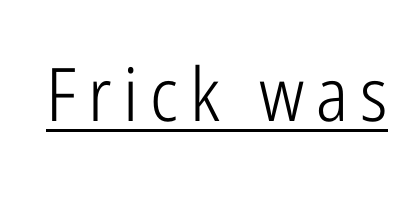
Q: Is the text bold? A: No.
Q: Is the text italic (slanted)? A: No, it is upright.
Q: Is the typeface a serif or a sans-serif typeface? A: Sans-serif.
Q: Is the text underlined? A: Yes.
Q: Width (condensed, normal, or wide)? A: Condensed.
Q: Stroke contrast? A: Low.
Q: x-height? A: Medium.
Q: Monospaced? A: No.
